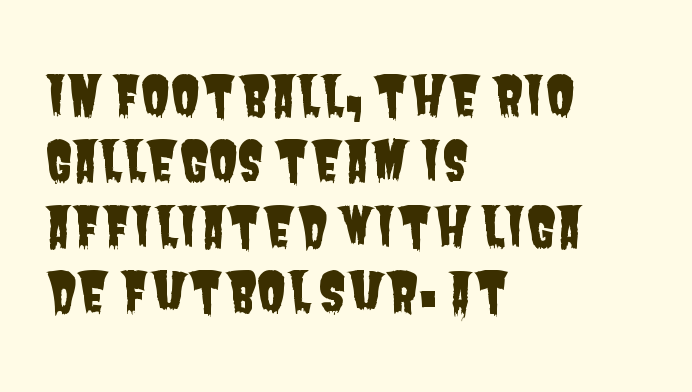
Students, note that the glyphs here touch the page at normal intervals. Each letter keeps its own natural width here, so spacing adapts to shape. The passage is arranged the way most books set body copy — flush left. Just letters on the line, the space beneath them empty. Grotesque or geometric, the face here clearly has no serifs.
